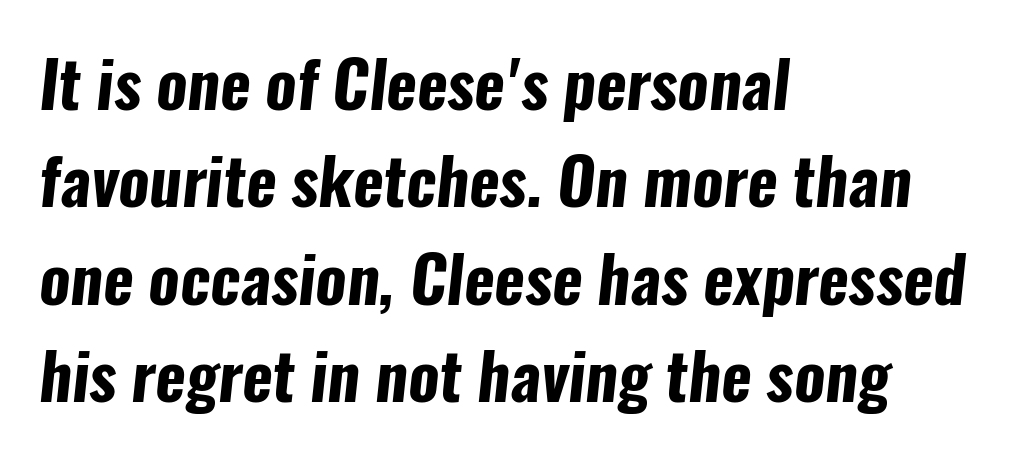
{"serif": "no", "bold": "yes", "weight": "bold", "width": "condensed", "stroke_contrast": "low", "x_height": "medium", "monospaced": "no", "underline": "no", "align": "left", "line_spacing": "normal", "line_spacing_ratio": 1.5, "letter_spacing": "normal", "letter_spacing_em": 0.0, "glyph_px": 65}
